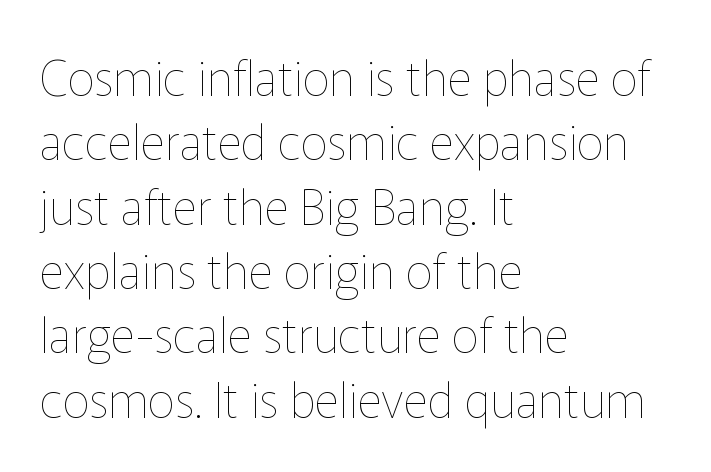
{"italic": "no", "bold": "no", "weight": "thin", "width": "normal", "stroke_contrast": "low", "x_height": "medium", "monospaced": "no", "underline": "no", "align": "left", "line_spacing": "normal", "line_spacing_ratio": 1.34, "letter_spacing": "normal", "letter_spacing_em": 0.0, "glyph_px": 48}
